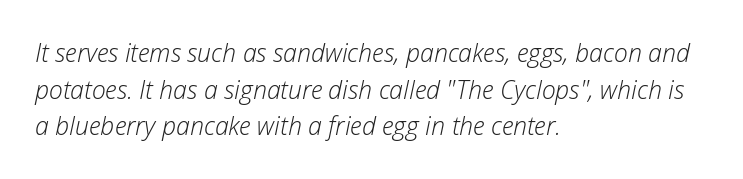
Q: Is the text bold? A: No.
Q: Is the text italic (slanted)? A: Yes, it leans right by about 12 degrees.
Q: Is the text underlined? A: No.
Q: How is the paragraph aligned? A: Left-aligned.
Q: Is the spacing between letters normal or unusually wide? A: Normal.
Q: Is the spacing between lines tight, normal or loose? A: Normal.
